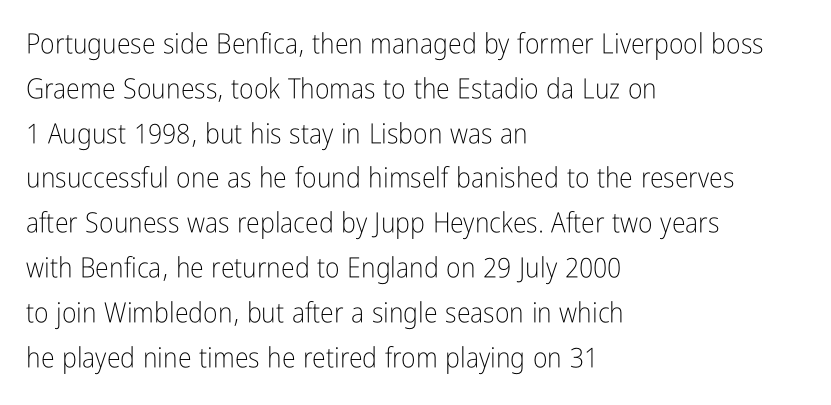
{"serif": "no", "italic": "no", "bold": "no", "weight": "light", "width": "condensed", "stroke_contrast": "low", "x_height": "medium", "monospaced": "no", "underline": "no", "align": "left", "line_spacing": "normal", "line_spacing_ratio": 1.6, "letter_spacing": "normal", "letter_spacing_em": 0.0, "glyph_px": 28}
